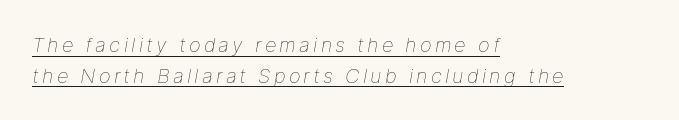
{"italic": "yes", "lean": "right", "slant_degrees": 9, "bold": "no", "underline": "yes", "align": "left", "line_spacing": "normal", "line_spacing_ratio": 1.53, "glyph_px": 20}
